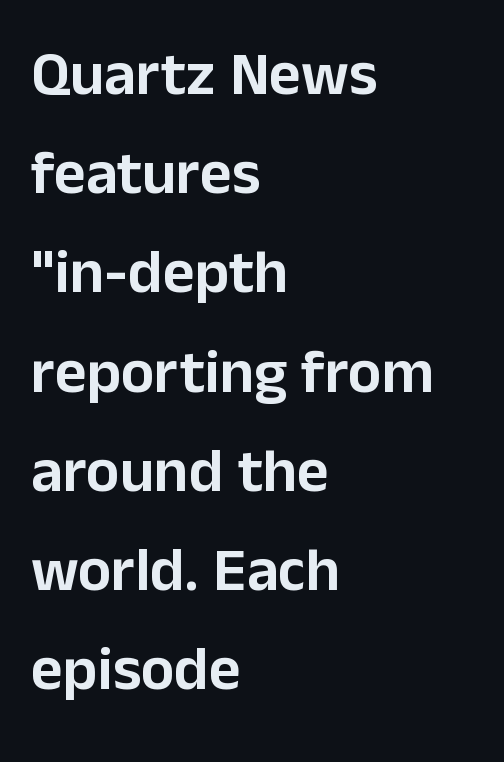
Q: Is the text italic (slanted)? A: No, it is upright.
Q: Is the typeface a serif or a sans-serif typeface? A: Sans-serif.
Q: Is the text underlined? A: No.
Q: How is the paragraph aligned? A: Left-aligned.
Q: Is the spacing between letters normal or unusually wide? A: Normal.
Q: Is the spacing between lines tight, normal or loose? A: Normal.
Q: Width (condensed, normal, or wide)? A: Normal.
Q: Stroke contrast? A: Low.
Q: x-height? A: Medium.
Q: Monospaced? A: No.
